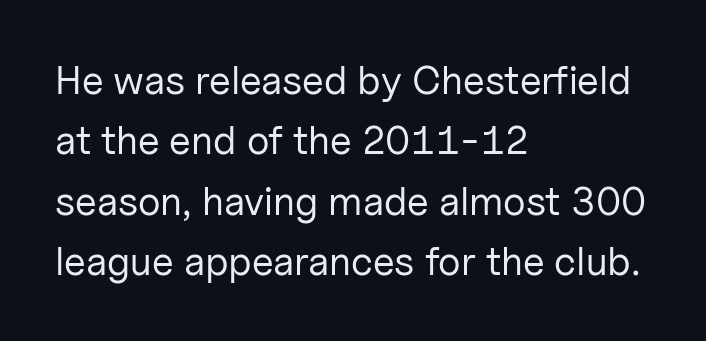
{"serif": "no", "italic": "no", "bold": "no", "weight": "regular", "width": "normal", "stroke_contrast": "low", "x_height": "medium", "monospaced": "no", "underline": "no", "align": "left", "line_spacing": "normal", "line_spacing_ratio": 1.51, "letter_spacing": "normal", "letter_spacing_em": 0.0, "glyph_px": 40}
